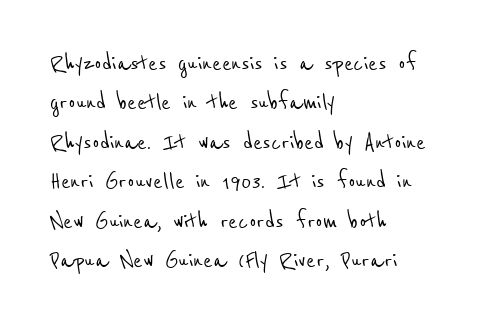
The image shows 28 px condensed sans-serif type; set left-aligned, normal line spacing (1.41x), normal letter spacing, not underlined; low stroke contrast and a medium x-height.
